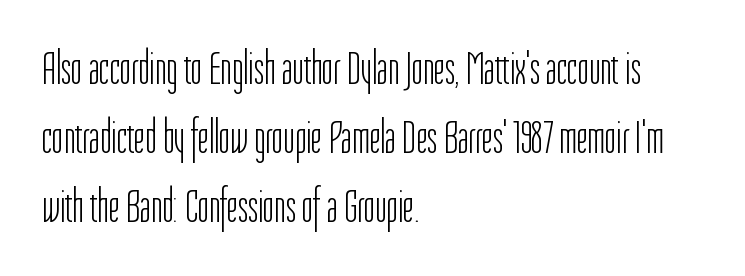
Q: Is the text bold? A: No.
Q: Is the text italic (slanted)? A: No, it is upright.
Q: Is the typeface a serif or a sans-serif typeface? A: Sans-serif.
Q: Is the text underlined? A: No.
Q: How is the paragraph aligned? A: Left-aligned.
Q: Is the spacing between letters normal or unusually wide? A: Normal.
Q: Is the spacing between lines tight, normal or loose? A: Normal.
Q: Width (condensed, normal, or wide)? A: Condensed.
Q: Stroke contrast? A: Low.
Q: x-height? A: Medium.
Q: Monospaced? A: No.
